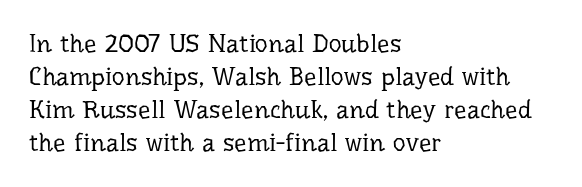
The setting favours the left margin, as ordinary paragraphs usually do. The letters stand upright; this is a roman face. Does the leading feel generous? No, just average. The passage shown has conventional tracking throughout. Each stroke keeps to a modest, everyday thickness or less.
